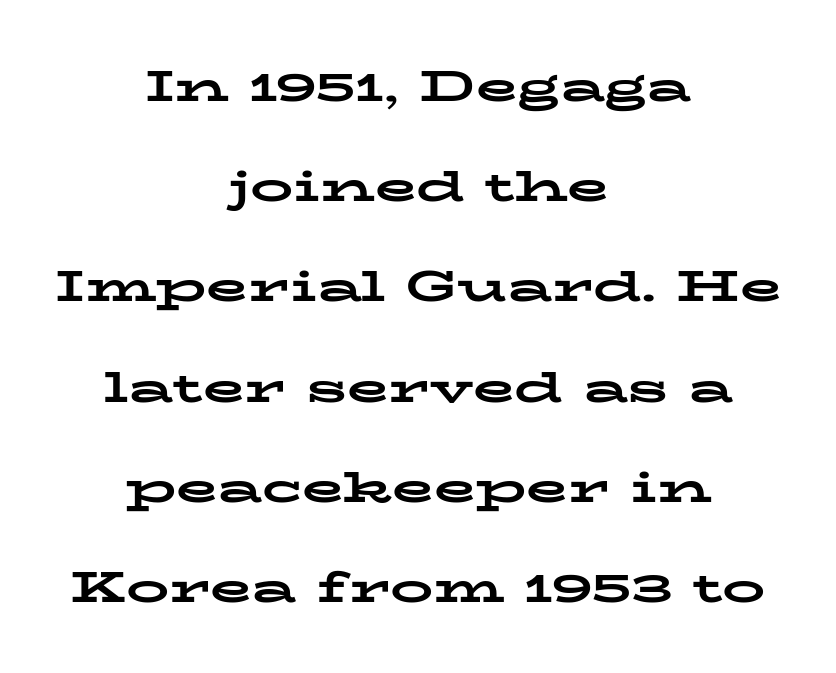
Every letter is thick-stroked: bold, no question. The face used here is proportionally spaced, like ordinary book or web type. Successive baselines arrive slowly, with a big drop between each. Rendered with straight, roman letterforms. The tracking reads as untouched default to a designer's eye.
